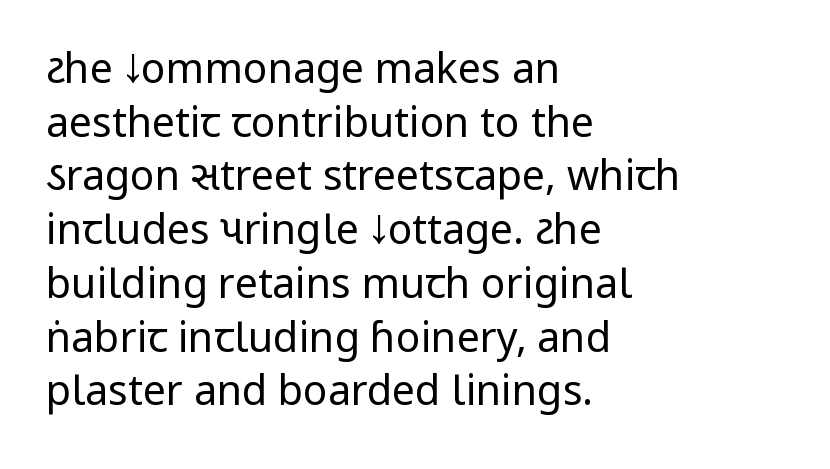
Normally led — the rows are evenly, conventionally spaced. On a weight scale, this lands at 450 or below. Students, note that the glyphs here touch the page at normal intervals. The gap between lines stays unmarked. Are there feet on the stems? There aren't — it's a sans.
